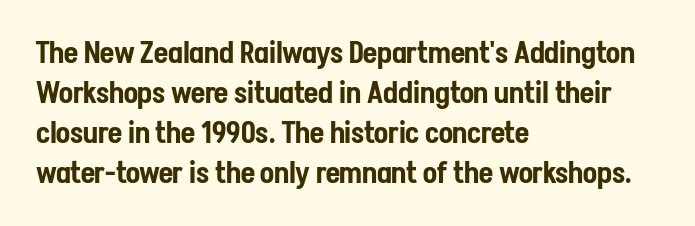
Q: Is the text italic (slanted)? A: No, it is upright.
Q: Is the typeface a serif or a sans-serif typeface? A: Sans-serif.
Q: Is the text underlined? A: No.
Q: How is the paragraph aligned? A: Left-aligned.
Q: Is the spacing between letters normal or unusually wide? A: Normal.
Q: Is the spacing between lines tight, normal or loose? A: Normal.
Q: Width (condensed, normal, or wide)? A: Condensed.
Q: Stroke contrast? A: Low.
Q: x-height? A: Medium.
Q: Monospaced? A: No.
